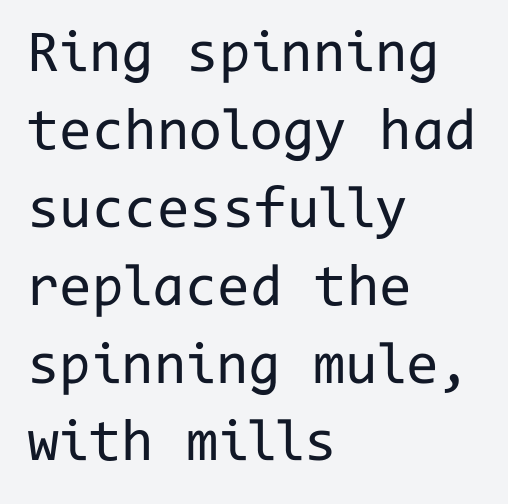
Q: Is the text bold? A: No.
Q: Is the text italic (slanted)? A: No, it is upright.
Q: Is the typeface a serif or a sans-serif typeface? A: Sans-serif.
Q: Is the text underlined? A: No.
Q: How is the paragraph aligned? A: Left-aligned.
Q: Is the spacing between letters normal or unusually wide? A: Normal.
Q: Is the spacing between lines tight, normal or loose? A: Normal.
Q: Width (condensed, normal, or wide)? A: Normal.
Q: Stroke contrast? A: Low.
Q: x-height? A: Medium.
Q: Monospaced? A: Yes.
